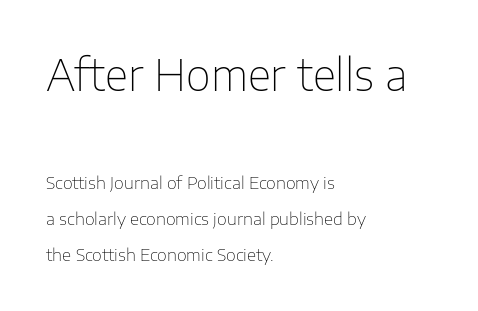
The image shows 43 px thin sans-serif type, upright; set left-aligned, loose line spacing (2.11x), normal letter spacing, not underlined; the first (top) block is 2.53x larger; low stroke contrast and a medium x-height.
